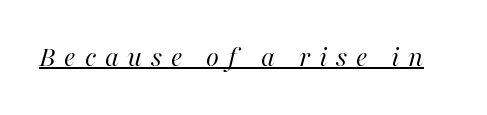
Italic? Definitely — the glyphs are oblique. Glyph-to-glyph distance is far greater than everyday printed text. Note the varied advance widths — an 'i' is clearly narrower than an 'm'. Decoration check: the copy is underlined.
